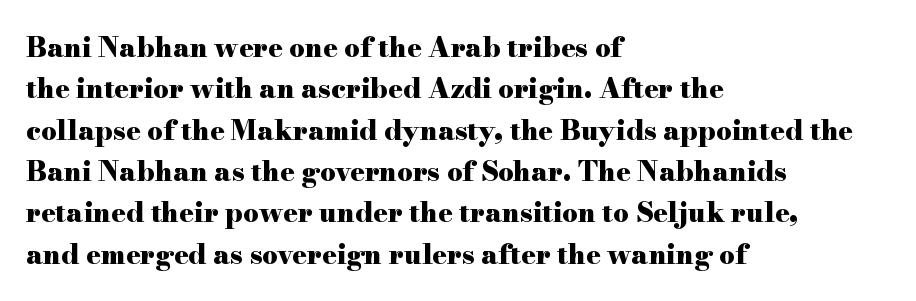
{"italic": "no", "bold": "yes", "underline": "no", "align": "left", "line_spacing": "normal", "line_spacing_ratio": 1.53, "letter_spacing": "normal", "letter_spacing_em": 0.0, "glyph_px": 27}
